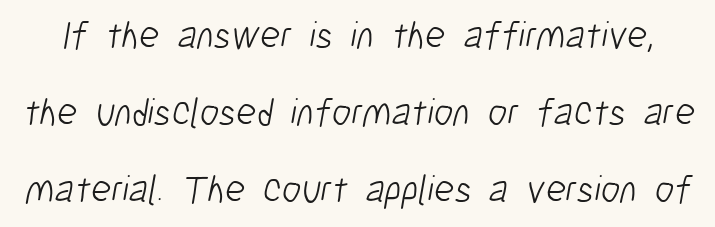
Observe the ordinary spacing: letters are neighbours, not strangers. A typesetter would call this proportional, since set widths differ per character. Horizontal bands of white between lines are thick stripes. Serif or sans? Sans — the stroke terminals are bare. Clear beneath every line of the passage. Bold? No — there's no thickening of the strokes.
